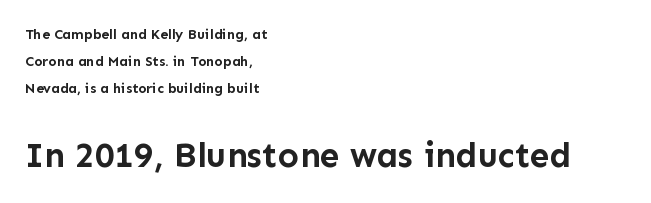
Q: Is the text bold? A: Yes.
Q: Is the text italic (slanted)? A: No, it is upright.
Q: Is the typeface a serif or a sans-serif typeface? A: Sans-serif.
Q: Is the text underlined? A: No.
Q: How is the paragraph aligned? A: Left-aligned.
Q: Is the spacing between letters normal or unusually wide? A: Normal.
Q: Is the spacing between lines tight, normal or loose? A: Loose.
Q: Which block of text is set in a larger size, the first (top) or the second (bottom)? A: The second (bottom) one.
Q: Width (condensed, normal, or wide)? A: Normal.
Q: Stroke contrast? A: Low.
Q: x-height? A: Medium.
Q: Monospaced? A: No.
